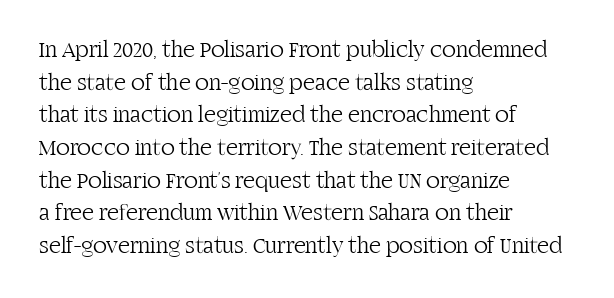
Q: Is the text bold? A: No.
Q: Is the text italic (slanted)? A: No, it is upright.
Q: Is the text underlined? A: No.
Q: How is the paragraph aligned? A: Left-aligned.
Q: Is the spacing between letters normal or unusually wide? A: Normal.
Q: Is the spacing between lines tight, normal or loose? A: Normal.
